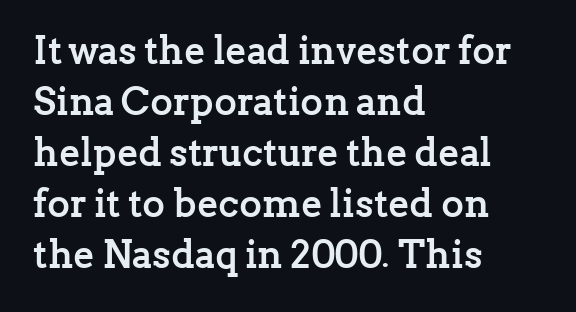
These words are printed bold, with thick strokes throughout. These lines are set flush left with a ragged right edge. The space directly below the letters is spotless. Unlike italic type, these characters show no tilt at all. This sample has the flowing, uneven cadence of proportional lettering.
